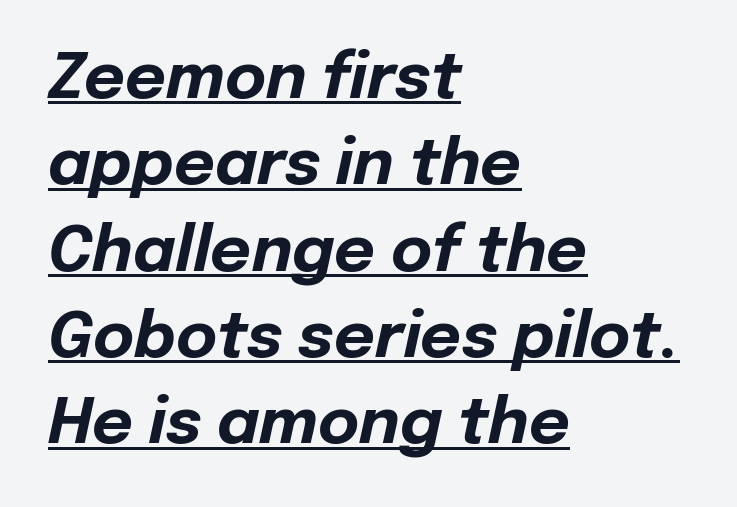
A typesetter would call this leading conventional body-copy spacing. A typesetter would mark this as italic. Nothing unusual about the tracking: characters are spaced as the font intends. Line beginnings align vertically; line endings do not. The rendering uses natural spacing where letterforms have individual widths. Beneath each row of characters lies a ruled line.
